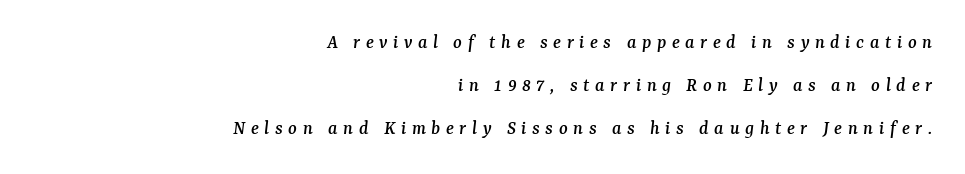
{"italic": "yes", "lean": "right", "slant_degrees": 7, "underline": "no", "align": "right", "line_spacing": "loose", "line_spacing_ratio": 2.16, "letter_spacing": "wide", "letter_spacing_em": 0.28, "glyph_px": 20}
